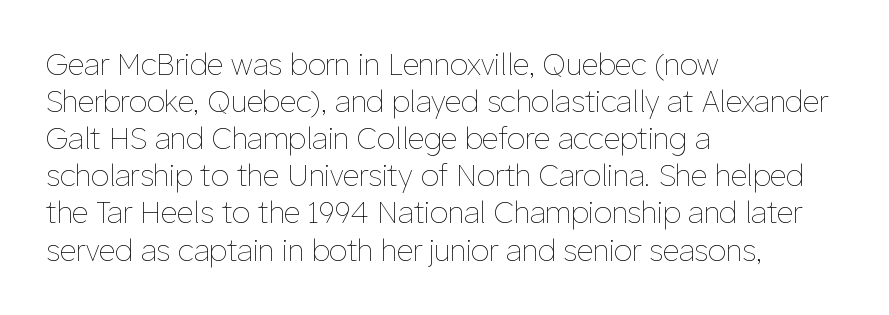
Q: Is the text bold? A: No.
Q: Is the text italic (slanted)? A: No, it is upright.
Q: Is the text underlined? A: No.
Q: How is the paragraph aligned? A: Left-aligned.
Q: Is the spacing between letters normal or unusually wide? A: Normal.
Q: Is the spacing between lines tight, normal or loose? A: Normal.
Q: Width (condensed, normal, or wide)? A: Normal.
Q: Stroke contrast? A: Low.
Q: x-height? A: Medium.
Q: Monospaced? A: No.
